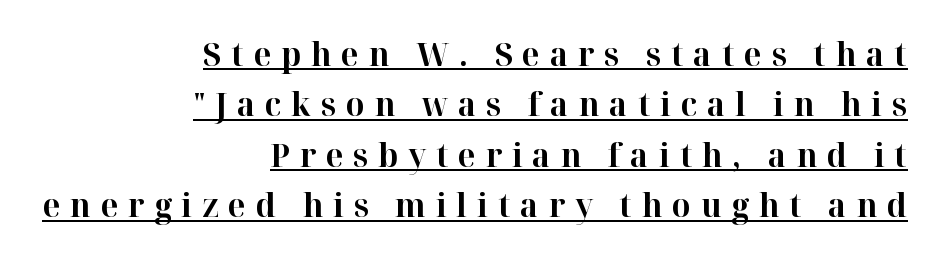
The image shows 33 px bold serif type, upright; set right-aligned, normal line spacing (1.53x), unusually wide letter spacing (+0.3 em), underlined; high stroke contrast and a medium x-height.
